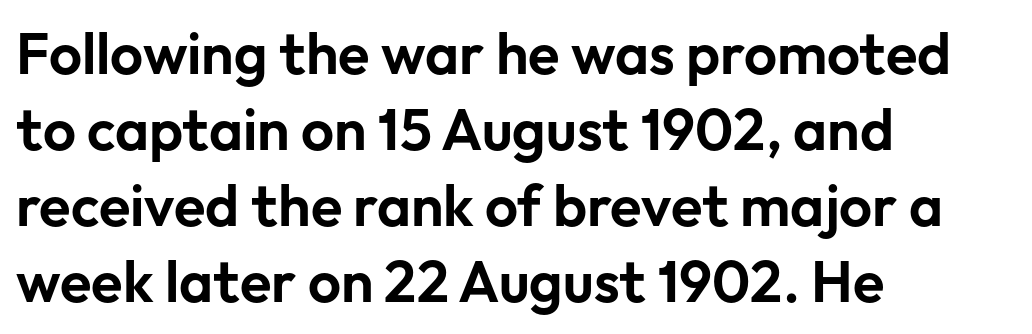
The letters stand straight up with perfectly vertical stems. Each row of text sits above clean, open space. A typesetter would call this proportional, since set widths differ per character. Is there much room between lines? A standard amount, neither cramped nor airy. Classification — sans serif. Which margin do the lines hug? The left one — the right edge is uneven.
